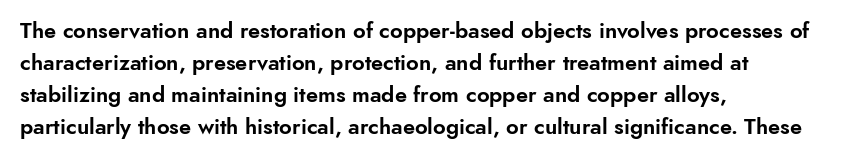
Q: Is the text italic (slanted)? A: No, it is upright.
Q: Is the text underlined? A: No.
Q: How is the paragraph aligned? A: Left-aligned.
Q: Is the spacing between letters normal or unusually wide? A: Normal.
Q: Is the spacing between lines tight, normal or loose? A: Normal.
